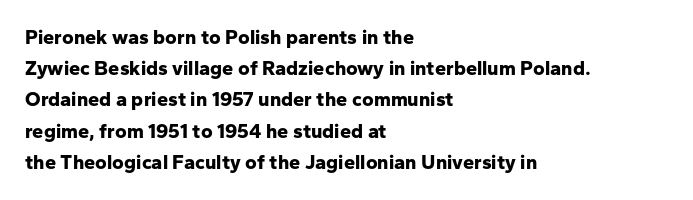
The image shows 20 px bold type, upright; set left-aligned, normal line spacing (1.56x), normal letter spacing, not underlined.
